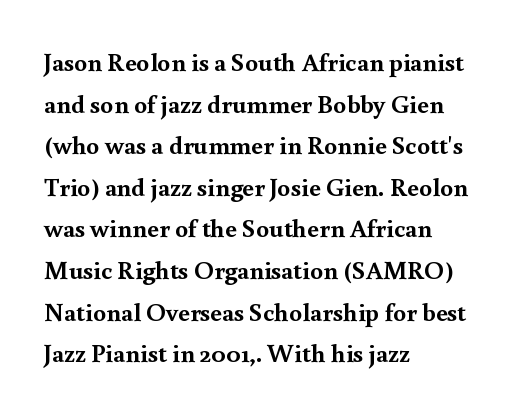
The image shows 26 px bold type, upright; set left-aligned, normal line spacing (1.6x), normal letter spacing, not underlined.
